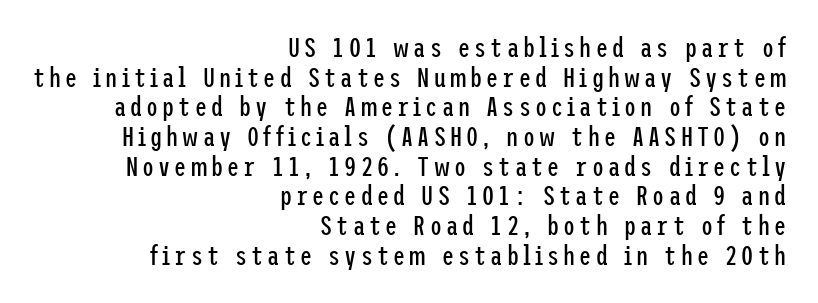
The image shows 27 px text type, upright; set right-aligned, tight line spacing (1.1x), not underlined.
